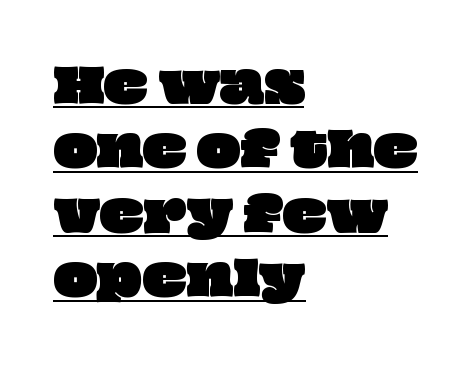
Q: Is the text underlined? A: Yes.
Q: How is the paragraph aligned? A: Left-aligned.
Q: Is the spacing between letters normal or unusually wide? A: Normal.
Q: Is the spacing between lines tight, normal or loose? A: Normal.
Q: Width (condensed, normal, or wide)? A: Wide.
Q: Stroke contrast? A: Low.
Q: x-height? A: Large.
Q: Monospaced? A: No.
